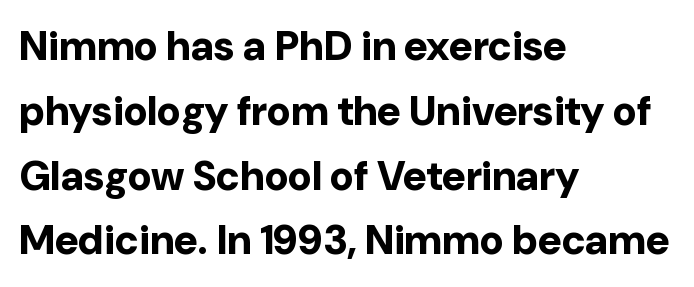
The image shows 41 px bold sans-serif type, upright; set left-aligned, normal line spacing (1.58x), normal letter spacing, not underlined; low stroke contrast and a medium x-height.
